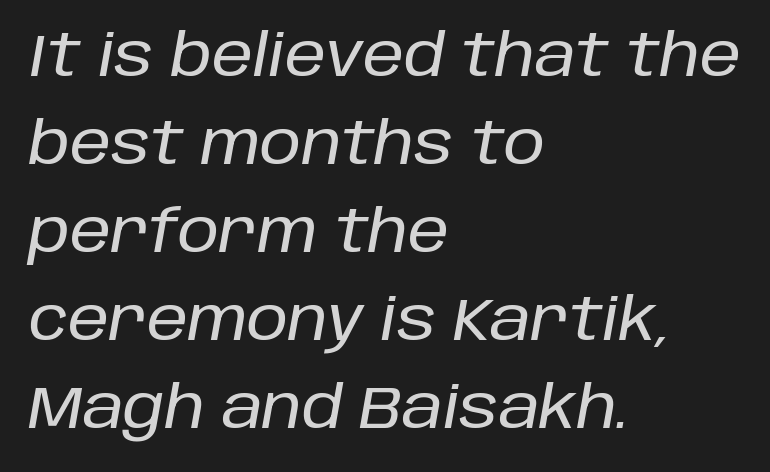
Q: Is the text italic (slanted)? A: Yes, it leans right by about 10 degrees.
Q: Is the text underlined? A: No.
Q: How is the paragraph aligned? A: Left-aligned.
Q: Is the spacing between letters normal or unusually wide? A: Normal.
Q: Is the spacing between lines tight, normal or loose? A: Normal.
Q: Width (condensed, normal, or wide)? A: Normal.
Q: Stroke contrast? A: Low.
Q: x-height? A: Large.
Q: Monospaced? A: No.
